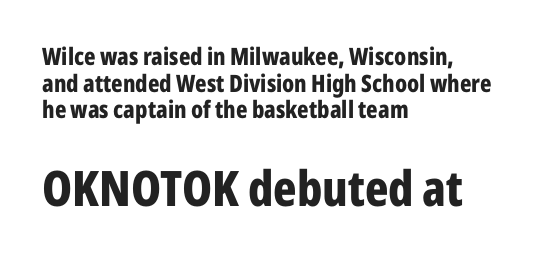
{"serif": "no", "italic": "no", "bold": "yes", "weight": "bold", "width": "condensed", "stroke_contrast": "low", "x_height": "medium", "monospaced": "no", "underline": "no", "align": "left", "line_spacing": "tight", "line_spacing_ratio": 1.11, "letter_spacing": "normal", "letter_spacing_em": 0.0, "larger_block": "second", "size_ratio": 2.04, "glyph_px": 49}
